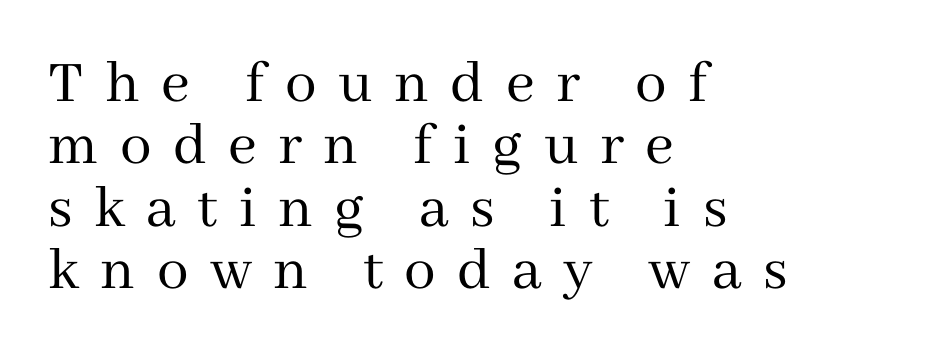
The image shows 63 px regular-weight serif type, upright; set left-aligned, tight line spacing (0.99x), unusually wide letter spacing (+0.34 em), not underlined; medium stroke contrast and a medium x-height.
